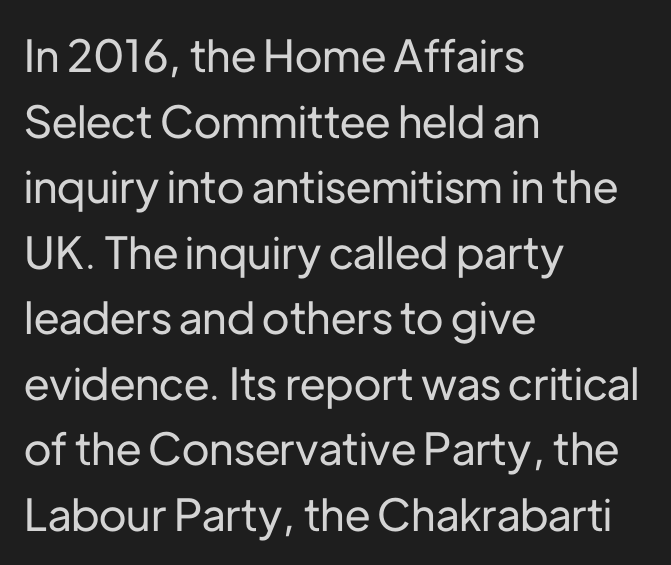
The image shows 44 px sans-serif type, upright; set left-aligned, normal line spacing (1.49x), normal letter spacing, not underlined; low stroke contrast and a medium x-height.
